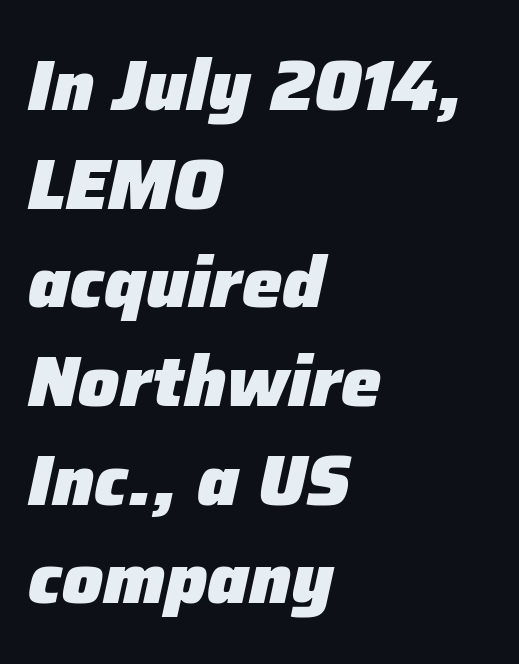
An italicized treatment has been applied to the whole sample. Each new line begins a customary step beneath the previous one. These lines stack with their left ends in a neat column. Does the weight exceed regular? Yes, all the way to bold. What stands out about the letter spacing? Nothing — it is the standard amount. A typesetter would call this proportional, since set widths differ per character.
